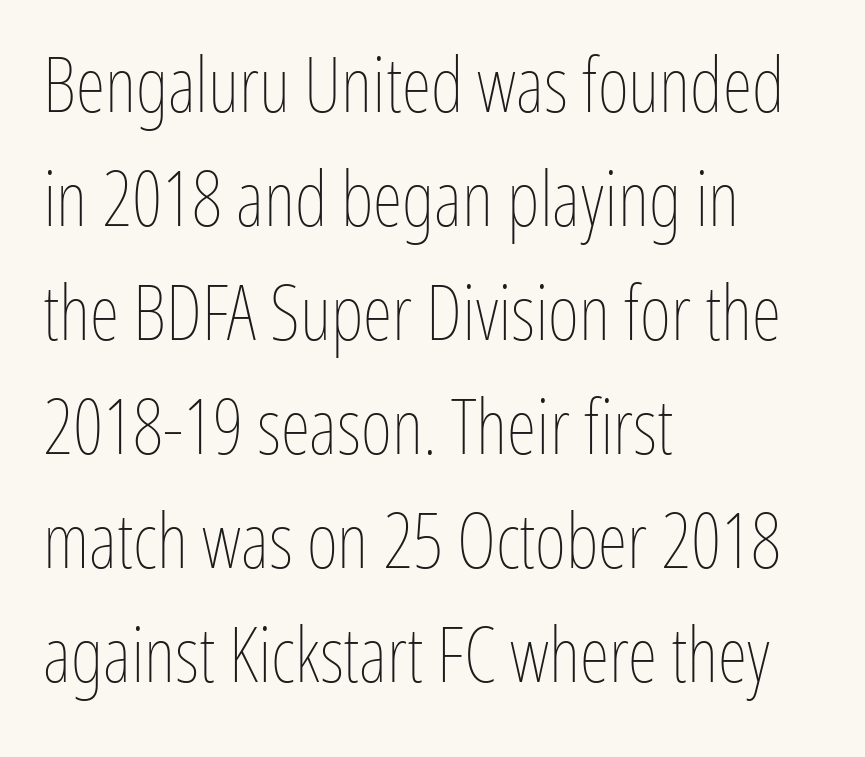
The image shows 76 px thin, condensed type, upright; set left-aligned, normal line spacing (1.5x), normal letter spacing, not underlined; low stroke contrast and a medium x-height.
